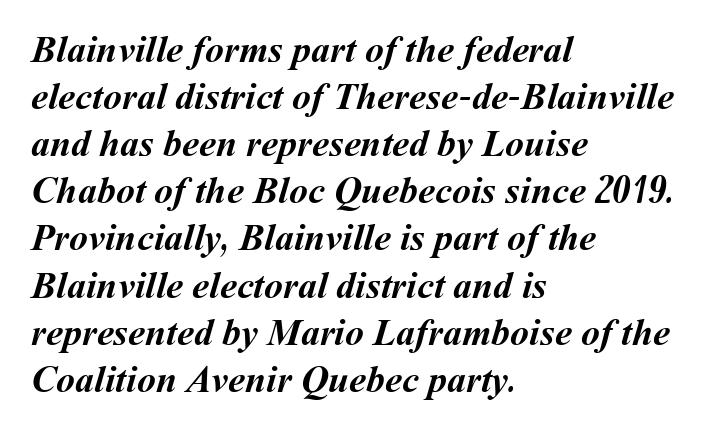
Notice how thick the strokes are: this is what a full bold looks like. Each letter keeps its own natural width here, so spacing adapts to shape. Here the glyphs are tracked normally, forming tight word shapes. The lines are quadded left.
